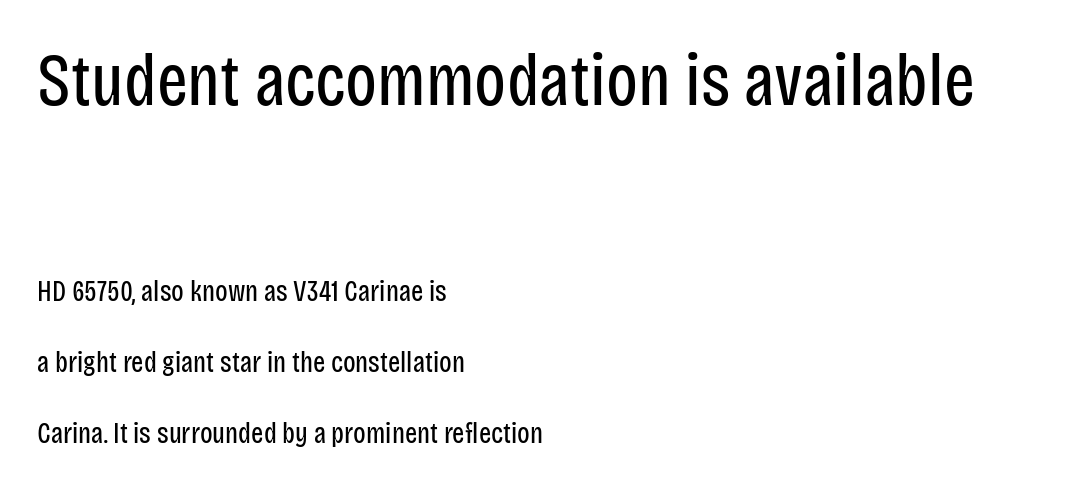
{"serif": "no", "italic": "no", "bold": "no", "weight": "regular", "width": "condensed", "stroke_contrast": "low", "x_height": "large", "monospaced": "no", "underline": "no", "align": "left", "line_spacing": "loose", "line_spacing_ratio": 2.45, "letter_spacing": "normal", "letter_spacing_em": 0.0, "larger_block": "first", "size_ratio": 2.52, "glyph_px": 73}
